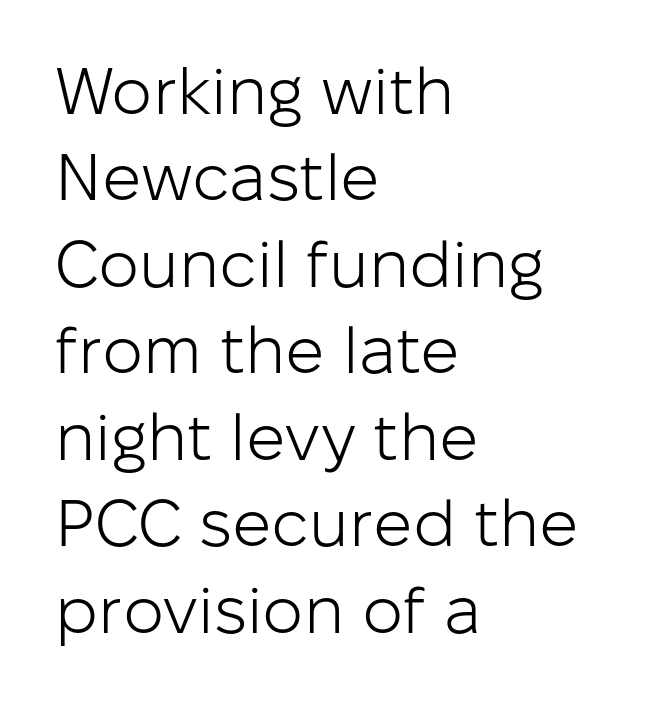
Q: Is the text bold? A: No.
Q: Is the text italic (slanted)? A: No, it is upright.
Q: Is the typeface a serif or a sans-serif typeface? A: Sans-serif.
Q: Is the text underlined? A: No.
Q: How is the paragraph aligned? A: Left-aligned.
Q: Is the spacing between letters normal or unusually wide? A: Normal.
Q: Is the spacing between lines tight, normal or loose? A: Normal.
Q: Width (condensed, normal, or wide)? A: Normal.
Q: Stroke contrast? A: Low.
Q: x-height? A: Medium.
Q: Monospaced? A: No.
